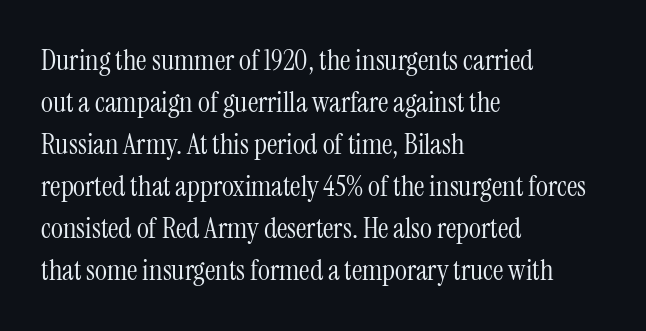
{"serif": "yes", "italic": "no", "bold": "no", "weight": "light", "width": "condensed", "stroke_contrast": "medium", "x_height": "medium", "monospaced": "no", "underline": "no", "align": "left", "line_spacing": "normal", "line_spacing_ratio": 1.45, "letter_spacing": "normal", "letter_spacing_em": 0.0, "glyph_px": 29}
